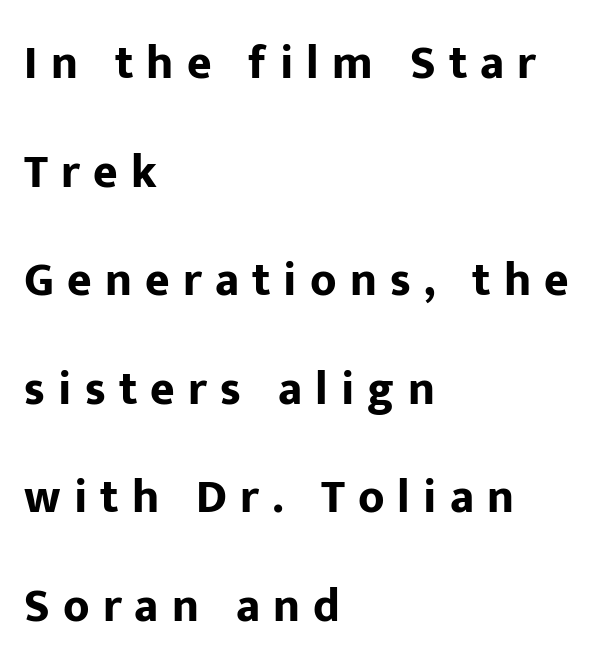
Q: Is the text bold? A: Yes.
Q: Is the text italic (slanted)? A: No, it is upright.
Q: Is the typeface a serif or a sans-serif typeface? A: Sans-serif.
Q: Is the text underlined? A: No.
Q: How is the paragraph aligned? A: Left-aligned.
Q: Is the spacing between letters normal or unusually wide? A: Unusually wide.
Q: Is the spacing between lines tight, normal or loose? A: Loose.
Q: Width (condensed, normal, or wide)? A: Normal.
Q: Stroke contrast? A: Low.
Q: x-height? A: Medium.
Q: Monospaced? A: No.
